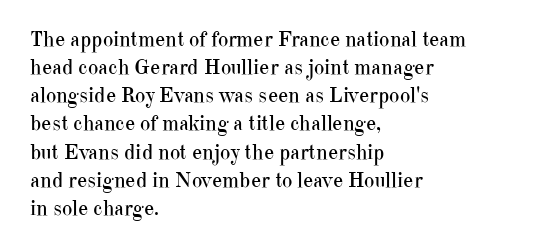
{"italic": "no", "bold": "no", "underline": "no", "align": "left", "line_spacing": "normal", "line_spacing_ratio": 1.28, "letter_spacing": "normal", "letter_spacing_em": 0.0, "glyph_px": 22}
